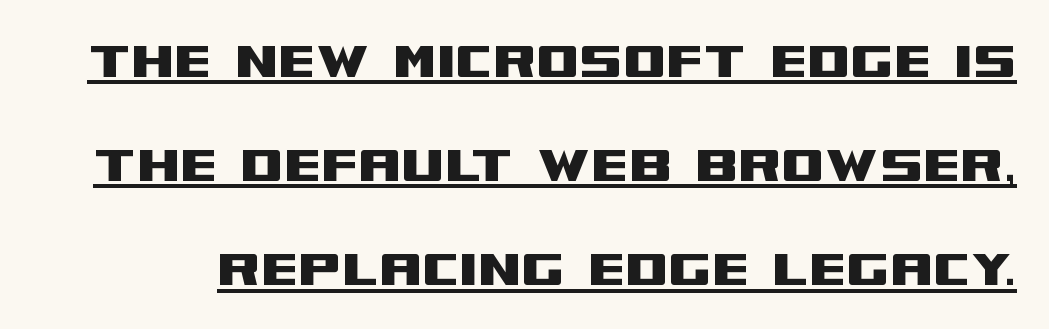
The space between consecutive lines is moderate. Unlike a traditional serif, this face leaves its strokes unadorned. Between one letter and the next there's only the usual sliver of space. Spacing verdict: proportional, widths tailored to each character. A typesetter would mark this as roman, not italic.
